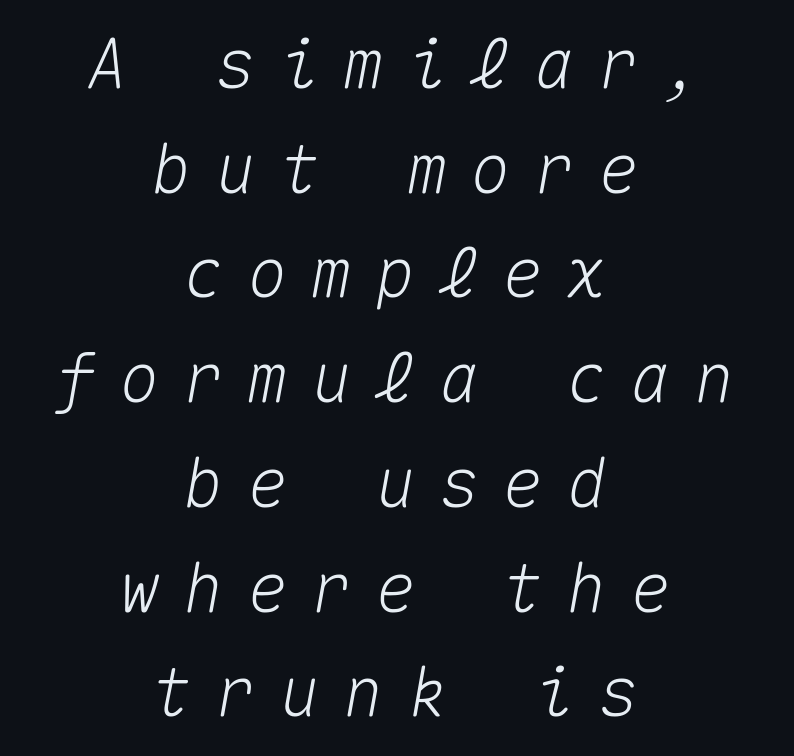
A typesetter would call this monospace, since all characters share one set width. This rendering features lettering with no underline. Which margin do the lines hug? Neither — every line sits in the middle. Style check: oblique. The line texture is sparse and dotted thanks to wide tracking.
